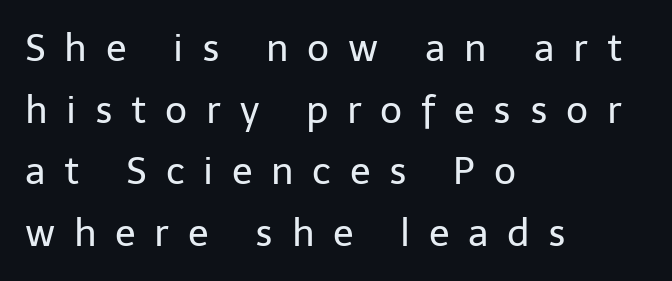
The image shows 38 px regular-weight sans-serif type, upright; set left-aligned, normal line spacing (1.62x), unusually wide letter spacing (+0.49 em), not underlined; low stroke contrast and a medium x-height.
